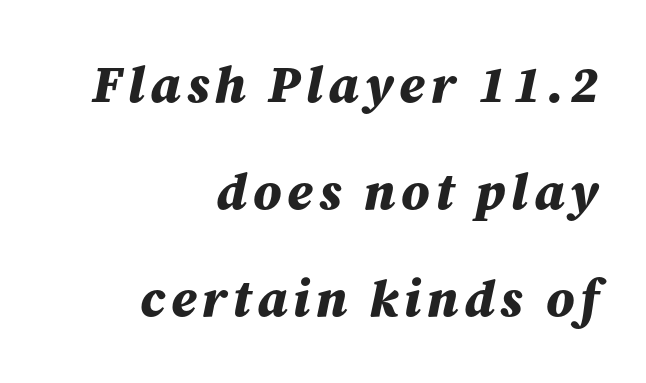
Does the lettering tilt? It does — this is italic. This sample is right-justified, so line beginnings fall wherever the words allow. These words are printed bold, with thick strokes throughout. Quick note: underline off. Looks like regular typesetting: each glyph gets only the width it needs.
